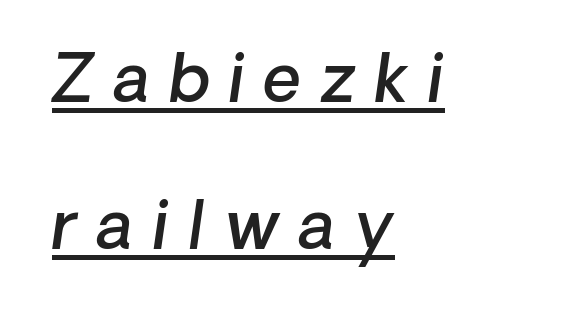
The image shows 66 px semibold sans-serif type; set left-aligned, loose line spacing (2.23x), unusually wide letter spacing (+0.29 em), underlined; low stroke contrast and a medium x-height.
